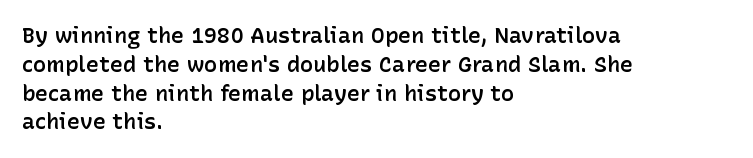
The image shows 22 px text type, upright; set left-aligned, normal line spacing (1.31x), normal letter spacing, not underlined.
